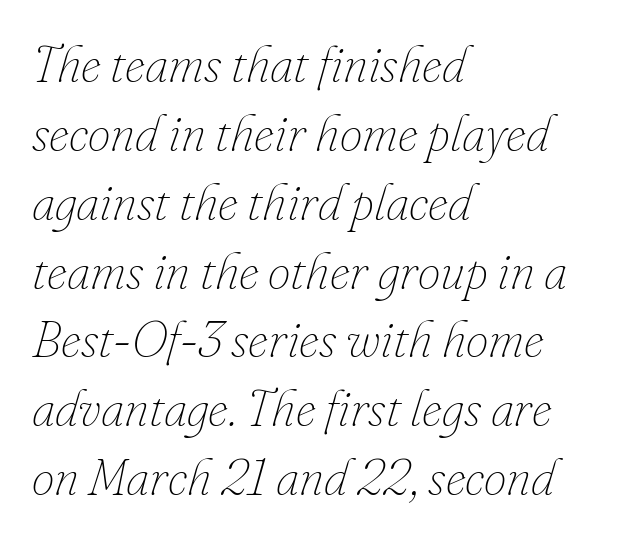
{"italic": "yes", "lean": "right", "slant_degrees": 16, "bold": "no", "weight": "thin", "width": "normal", "stroke_contrast": "low", "x_height": "small", "monospaced": "no", "underline": "no", "align": "left", "line_spacing": "normal", "line_spacing_ratio": 1.35, "letter_spacing": "normal", "letter_spacing_em": 0.0, "glyph_px": 51}
